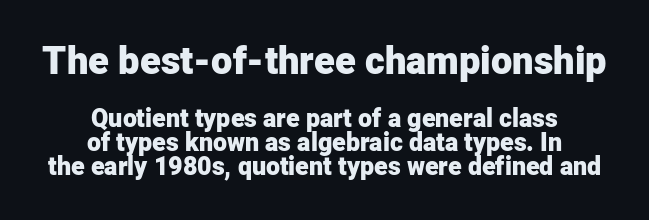
{"serif": "no", "italic": "no", "bold": "yes", "weight": "heavy", "width": "normal", "stroke_contrast": "low", "x_height": "medium", "monospaced": "no", "underline": "no", "align": "center", "line_spacing": "tight", "line_spacing_ratio": 0.95, "letter_spacing": "normal", "letter_spacing_em": 0.0, "larger_block": "first", "size_ratio": 1.52, "glyph_px": 38}
